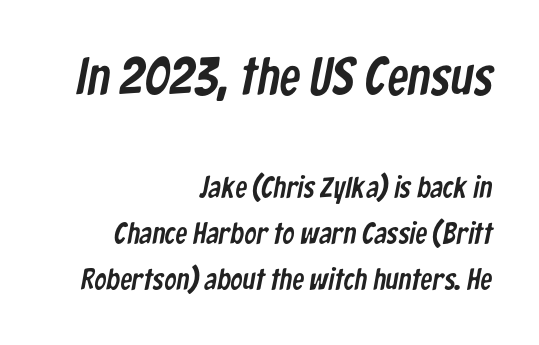
Tracking value appears to be zero — textbook default spacing. The first block has been scaled up relative to the second. The letters advance in unequal steps, a hallmark of proportional type. Caption: multi-line text, flush right, ragged left. Nobody drew a line under any word here. These lines sit exactly where default settings would place them.
